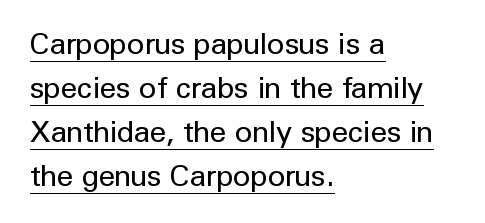
Q: Is the text bold? A: No.
Q: Is the text italic (slanted)? A: No, it is upright.
Q: Is the typeface a serif or a sans-serif typeface? A: Sans-serif.
Q: Is the text underlined? A: Yes.
Q: How is the paragraph aligned? A: Left-aligned.
Q: Is the spacing between letters normal or unusually wide? A: Normal.
Q: Is the spacing between lines tight, normal or loose? A: Normal.
Q: Width (condensed, normal, or wide)? A: Normal.
Q: Stroke contrast? A: Low.
Q: x-height? A: Medium.
Q: Monospaced? A: No.
